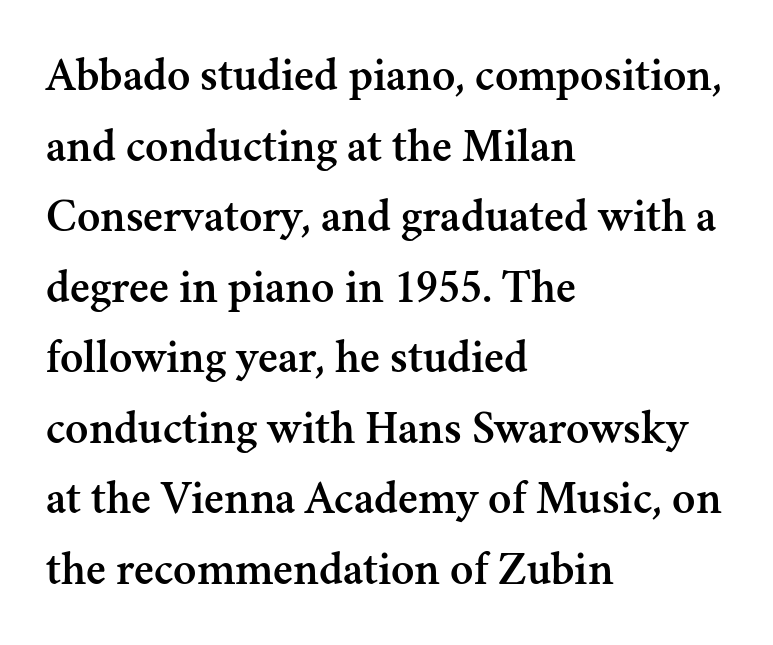
{"serif": "yes", "italic": "no", "width": "normal", "stroke_contrast": "medium", "x_height": "small", "monospaced": "no", "underline": "no", "align": "left", "line_spacing": "normal", "line_spacing_ratio": 1.47, "letter_spacing": "normal", "letter_spacing_em": 0.0, "glyph_px": 48}
